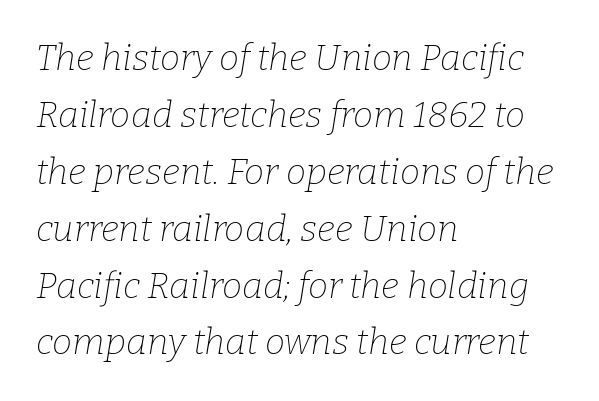
The image shows 36 px thin serif type, italic (leaning right); set left-aligned, normal line spacing (1.58x), normal letter spacing, not underlined; low stroke contrast and a medium x-height.
